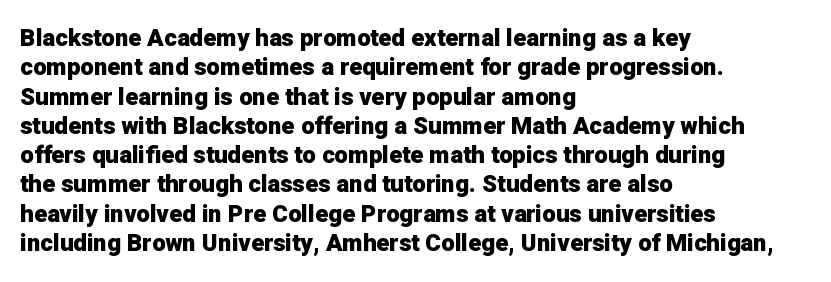
The image shows 24 px bold type, upright; set left-aligned, line spacing 1.22x, normal letter spacing, not underlined.
